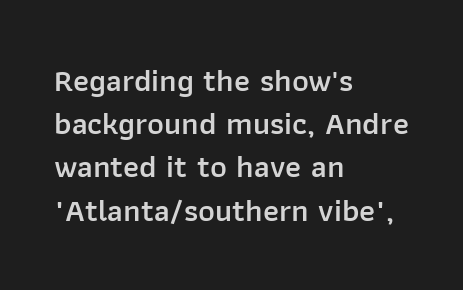
{"serif": "no", "italic": "no", "bold": "semi", "weight": "semibold", "width": "normal", "stroke_contrast": "low", "x_height": "medium", "monospaced": "no", "underline": "no", "align": "left", "line_spacing": "normal", "line_spacing_ratio": 1.35, "letter_spacing": "normal", "letter_spacing_em": 0.0, "glyph_px": 32}
